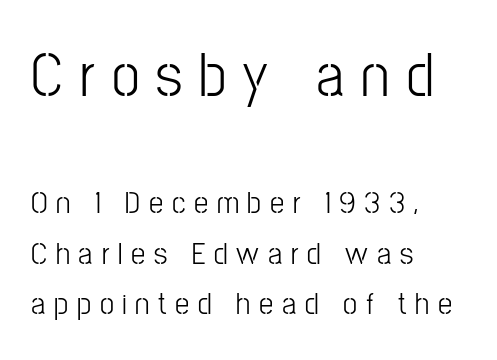
Just letters on the line, the space beneath them empty. Do the characters align in a grid? No, the font is proportional. If you drew a line through each stem, it would be perfectly vertical. The rendering anchors every line to the left-hand side. Vertical spacing — default.
